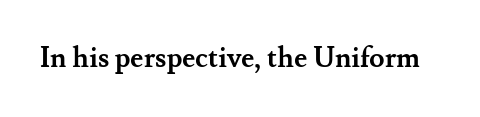
The image shows 28 px semibold serif type, upright; set normal letter spacing, not underlined; medium stroke contrast and a small x-height.
